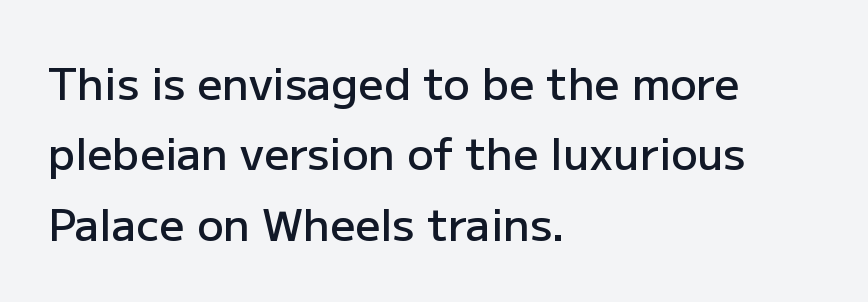
What's the leading like? Ordinary, nothing unusual. Spacing between characters is what you'd get straight out of the box. Note the varied advance widths — an 'i' is clearly narrower than an 'm'. This sample uses an upright cut, with every glyph sitting square on the baseline. Decoration check: the copy has no underline.
